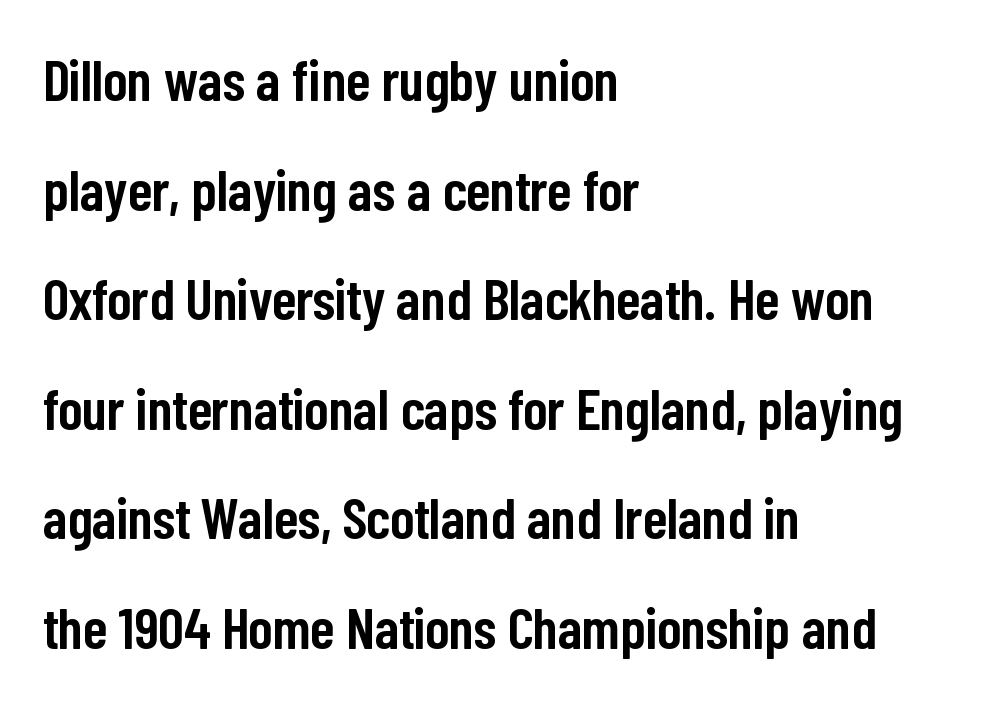
Check under the words: just untouched page. This rendering employs a face without finishing strokes, i.e., a sans-serif. Casual observation: everything's shoved over to the left. Ascenders rise straight up at ninety degrees.
